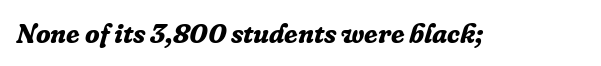
{"italic": "yes", "lean": "right", "slant_degrees": 16, "bold": "yes", "underline": "no", "letter_spacing": "normal", "letter_spacing_em": 0.0, "glyph_px": 27}
